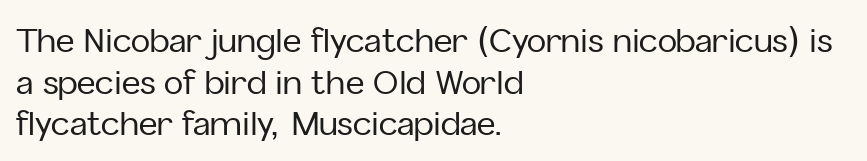
These lines were composed using upright roman letters. The horizontal fit of the characters is conventional and even. The rows are spaced the way most documents space them. Rule under the text: the space is simply empty. This sample has the flowing, uneven cadence of proportional lettering.
